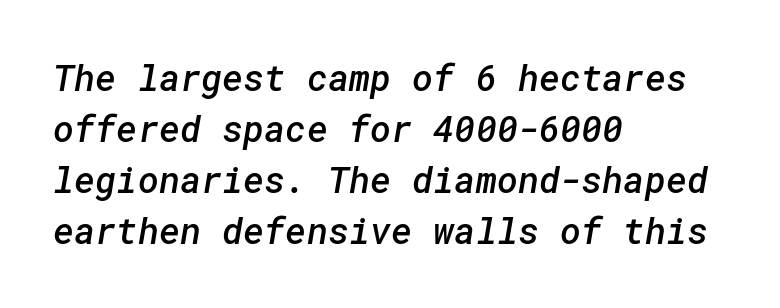
{"serif": "no", "bold": "semi", "weight": "semibold", "width": "normal", "stroke_contrast": "low", "x_height": "medium", "underline": "no", "align": "left", "line_spacing": "normal", "line_spacing_ratio": 1.42, "letter_spacing": "normal", "letter_spacing_em": 0.0, "glyph_px": 36}
